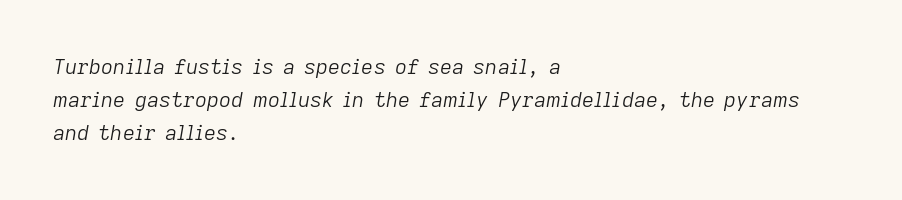
Q: Is the text bold? A: No.
Q: Is the text italic (slanted)? A: Yes, it leans right by about 9 degrees.
Q: Is the text underlined? A: No.
Q: How is the paragraph aligned? A: Left-aligned.
Q: Is the spacing between letters normal or unusually wide? A: Normal.
Q: Is the spacing between lines tight, normal or loose? A: Normal.
